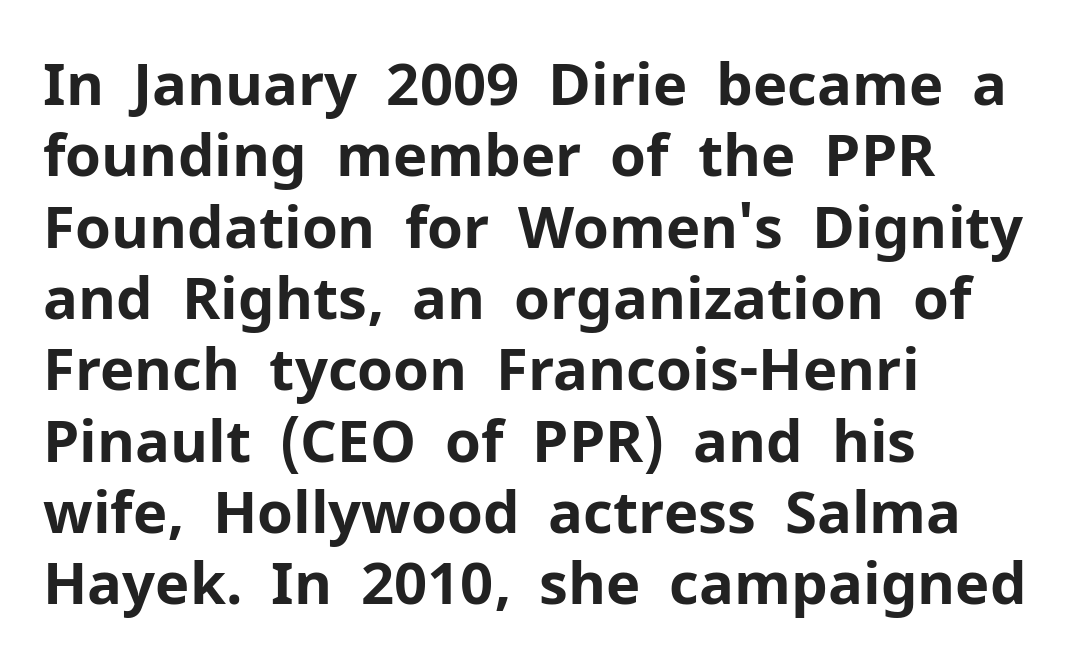
The image shows 58 px bold sans-serif type, upright; set left-aligned, line spacing 1.23x, normal letter spacing, not underlined; low stroke contrast and a medium x-height.
